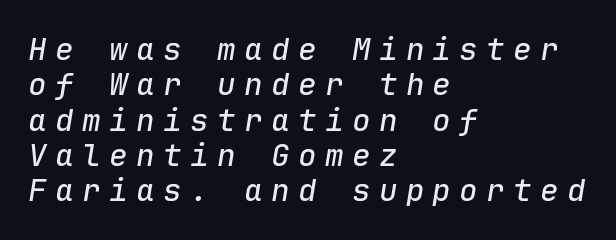
The image shows 31 px text type, italic (leaning right), monospaced; set left-aligned, tight line spacing (1.14x), unusually wide letter spacing (+0.27 em), not underlined; low stroke contrast and a medium x-height.
